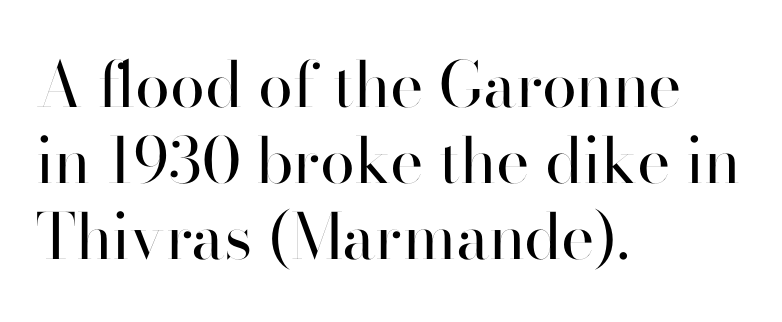
The image shows 63 px regular-weight sans-serif type, upright; set left-aligned, line spacing 1.21x, normal letter spacing, not underlined; high stroke contrast and a small x-height.
